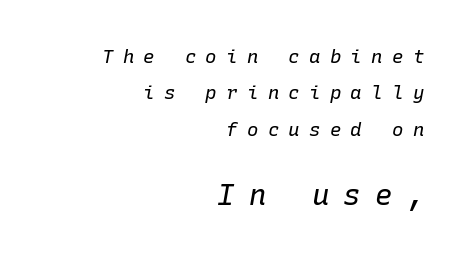
Q: Is the text bold? A: No.
Q: Is the text italic (slanted)? A: Yes, it leans right by about 10 degrees.
Q: Is the text underlined? A: No.
Q: How is the paragraph aligned? A: Right-aligned.
Q: Is the spacing between letters normal or unusually wide? A: Unusually wide.
Q: Is the spacing between lines tight, normal or loose? A: Loose.
Q: Which block of text is set in a larger size, the first (top) or the second (bottom)? A: The second (bottom) one.
Q: Width (condensed, normal, or wide)? A: Normal.
Q: Stroke contrast? A: Low.
Q: x-height? A: Medium.
Q: Monospaced? A: Yes.
